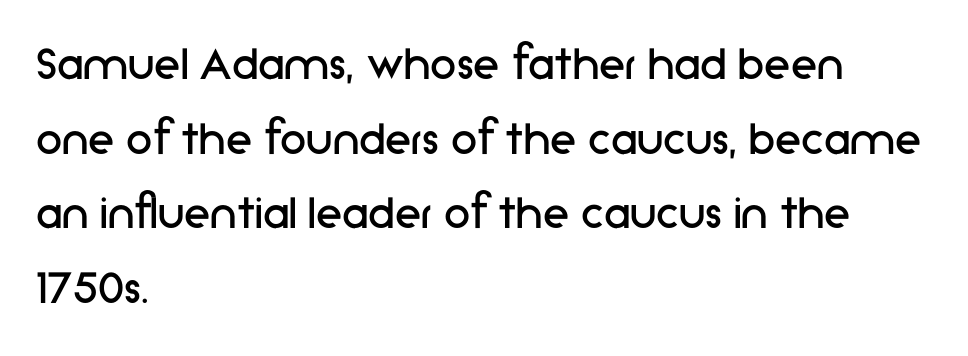
Q: Is the text bold? A: No.
Q: Is the text italic (slanted)? A: No, it is upright.
Q: Is the typeface a serif or a sans-serif typeface? A: Sans-serif.
Q: Is the text underlined? A: No.
Q: How is the paragraph aligned? A: Left-aligned.
Q: Is the spacing between letters normal or unusually wide? A: Normal.
Q: Is the spacing between lines tight, normal or loose? A: Normal.
Q: Width (condensed, normal, or wide)? A: Normal.
Q: Stroke contrast? A: Low.
Q: x-height? A: Medium.
Q: Monospaced? A: No.
